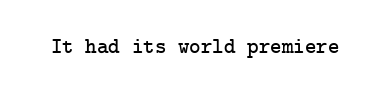
Tall strokes in this sample are plumb rather than angled. Short note: letters normally spaced. Lines of text with bare space underneath.
